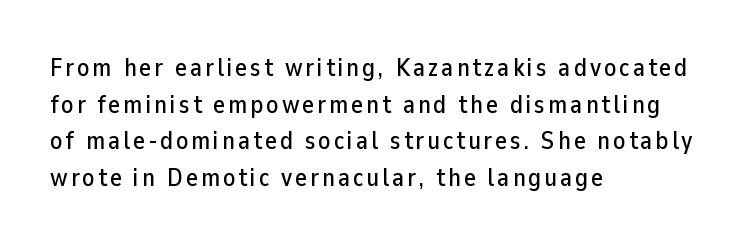
The image shows 25 px text type, upright; set left-aligned, normal line spacing (1.47x), not underlined.
